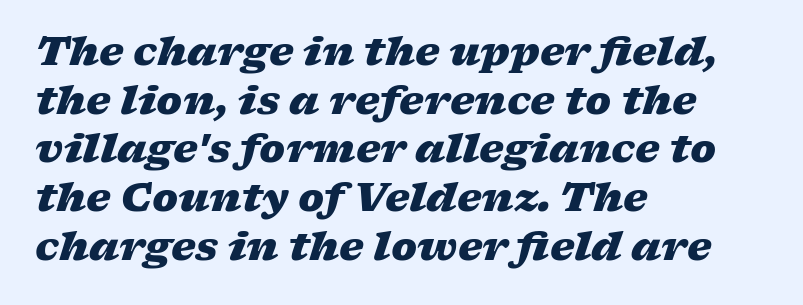
The image shows 39 px heavy, wide type, italic (leaning right); set left-aligned, normal line spacing (1.25x), normal letter spacing, not underlined; low stroke contrast and a medium x-height.
